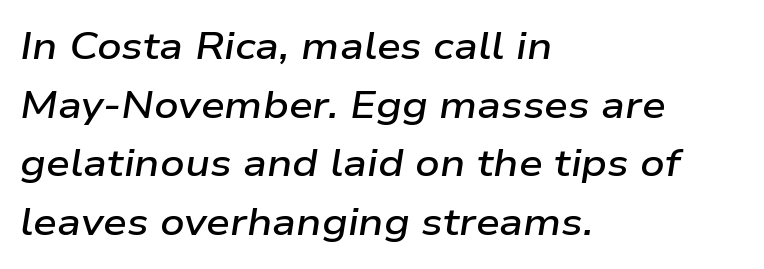
{"italic": "yes", "lean": "right", "slant_degrees": 9, "bold": "semi", "weight": "semibold", "width": "wide", "stroke_contrast": "low", "x_height": "medium", "monospaced": "no", "underline": "no", "align": "left", "line_spacing": "normal", "line_spacing_ratio": 1.54, "letter_spacing": "normal", "letter_spacing_em": 0.0, "glyph_px": 38}
